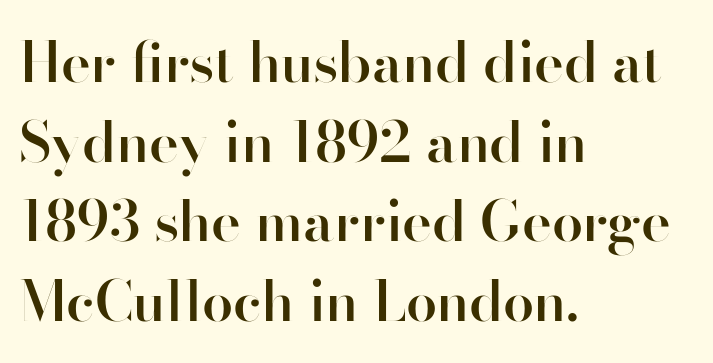
The image shows 56 px semibold sans-serif type, upright; set left-aligned, normal line spacing (1.42x), normal letter spacing, not underlined; high stroke contrast and a small x-height.
